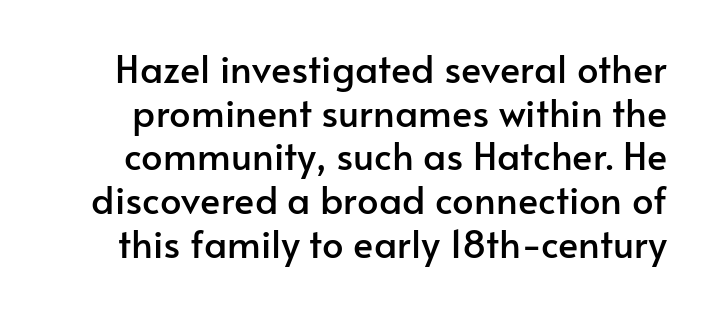
{"serif": "no", "italic": "no", "width": "normal", "stroke_contrast": "low", "x_height": "small", "monospaced": "no", "underline": "no", "line_spacing": "tight", "line_spacing_ratio": 1.15, "letter_spacing": "normal", "letter_spacing_em": 0.0, "glyph_px": 38}
